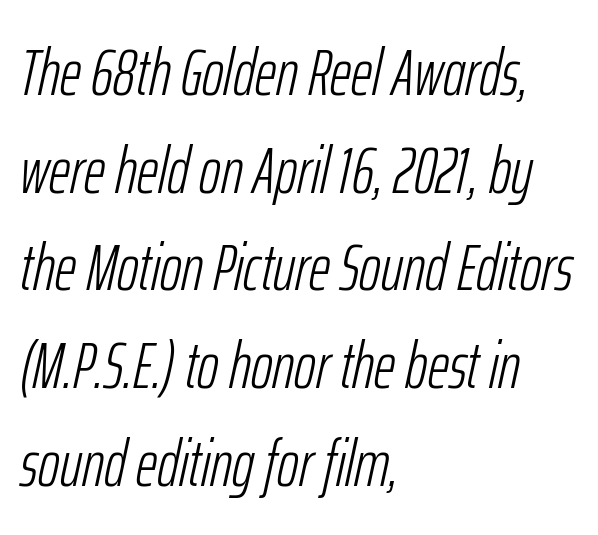
Q: Is the text bold? A: No.
Q: Is the text italic (slanted)? A: Yes, it leans right by about 12 degrees.
Q: Is the text underlined? A: No.
Q: How is the paragraph aligned? A: Left-aligned.
Q: Is the spacing between letters normal or unusually wide? A: Normal.
Q: Is the spacing between lines tight, normal or loose? A: Normal.
Q: Width (condensed, normal, or wide)? A: Condensed.
Q: Stroke contrast? A: Low.
Q: x-height? A: Medium.
Q: Monospaced? A: No.
